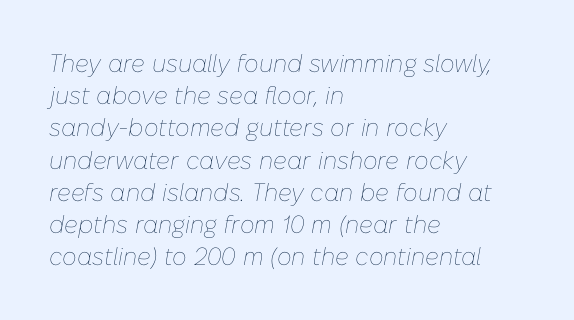
Q: Is the text bold? A: No.
Q: Is the text italic (slanted)? A: Yes, it leans right by about 10 degrees.
Q: Is the text underlined? A: No.
Q: How is the paragraph aligned? A: Left-aligned.
Q: Is the spacing between letters normal or unusually wide? A: Normal.
Q: Is the spacing between lines tight, normal or loose? A: Normal.
